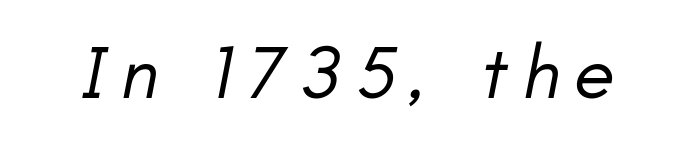
Q: Is the text bold? A: No.
Q: Is the text italic (slanted)? A: Yes, it leans right by about 11 degrees.
Q: Is the text underlined? A: No.
Q: Is the spacing between letters normal or unusually wide? A: Unusually wide.
Q: Width (condensed, normal, or wide)? A: Normal.
Q: Stroke contrast? A: Low.
Q: x-height? A: Small.
Q: Monospaced? A: No.
